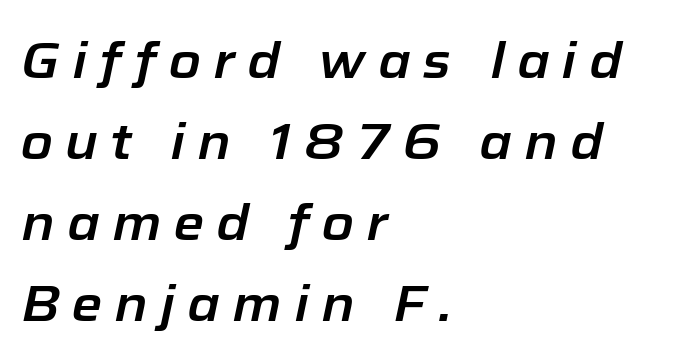
{"italic": "yes", "lean": "right", "slant_degrees": 12, "width": "normal", "stroke_contrast": "low", "x_height": "medium", "monospaced": "no", "underline": "no", "align": "left", "line_spacing": "normal", "line_spacing_ratio": 1.62, "letter_spacing": "wide", "letter_spacing_em": 0.24, "glyph_px": 50}
